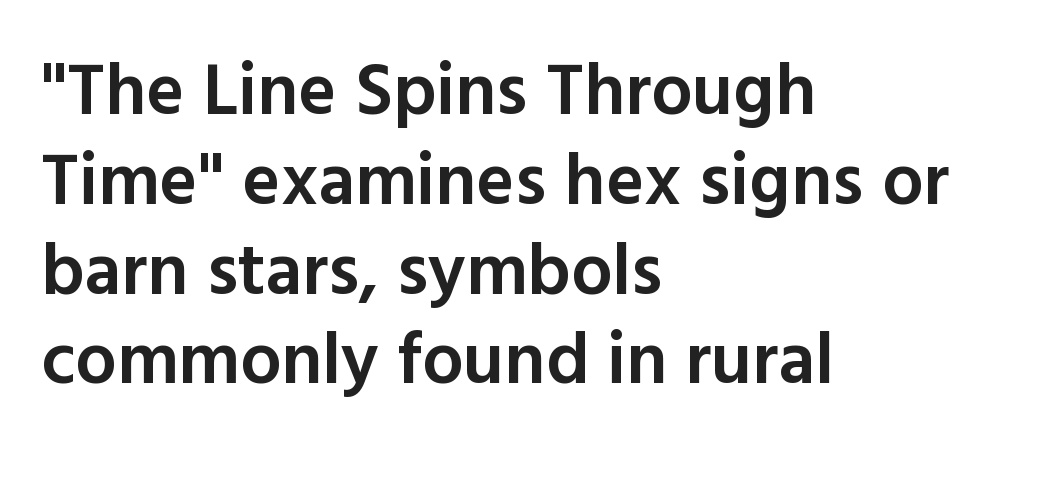
Beneath every word, the page is bare. Look at the bottom of the vertical strokes: they stop flat, with no serifs. Each letter keeps its own natural width here, so spacing adapts to shape. Does the lettering tilt? It doesn't — this is upright.
